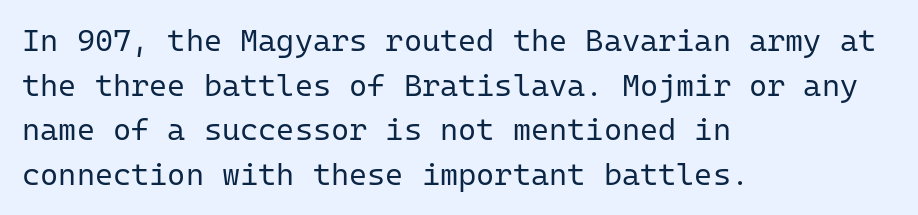
The image shows 31 px regular-weight sans-serif type, upright, monospaced; set left-aligned, normal line spacing (1.44x), normal letter spacing, not underlined; low stroke contrast and a medium x-height.
